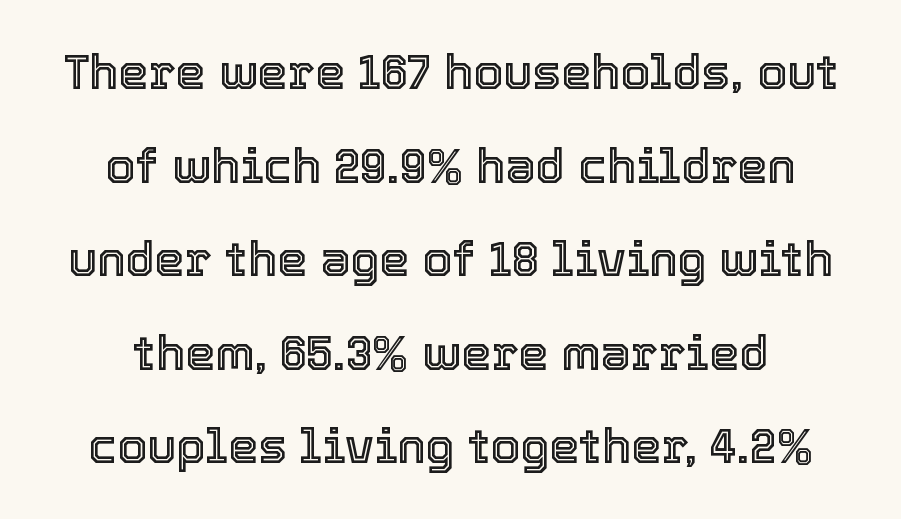
The image shows 48 px text type, upright; set loose line spacing (1.95x), normal letter spacing, not underlined; a medium x-height.
